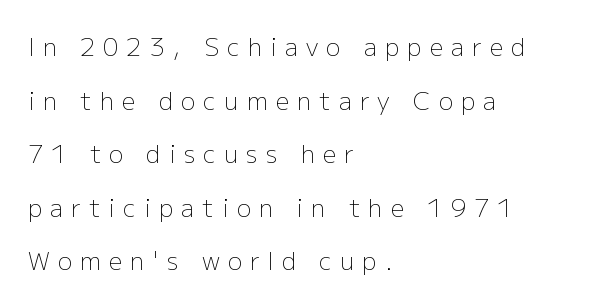
Q: Is the text bold? A: No.
Q: Is the text italic (slanted)? A: No, it is upright.
Q: Is the text underlined? A: No.
Q: How is the paragraph aligned? A: Left-aligned.
Q: Is the spacing between letters normal or unusually wide? A: Unusually wide.
Q: Is the spacing between lines tight, normal or loose? A: Loose.
